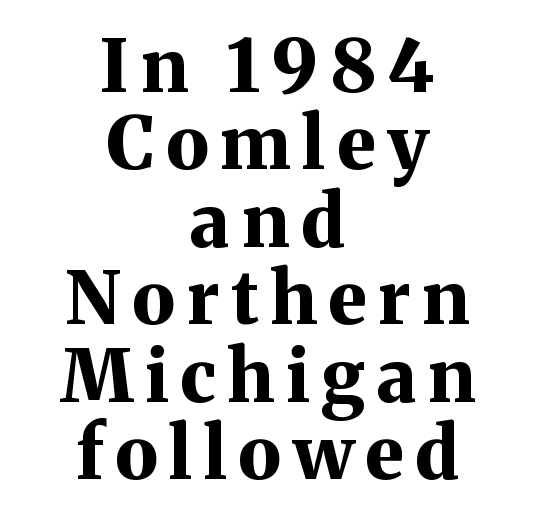
The passage shown is emphatically bold. Decoration check: the copy has no underline. Is this a fixed-width face? No — the glyphs have proportional, varying widths. Each new line begins almost immediately beneath the previous one. Short and long lines alike share a common midpoint.
